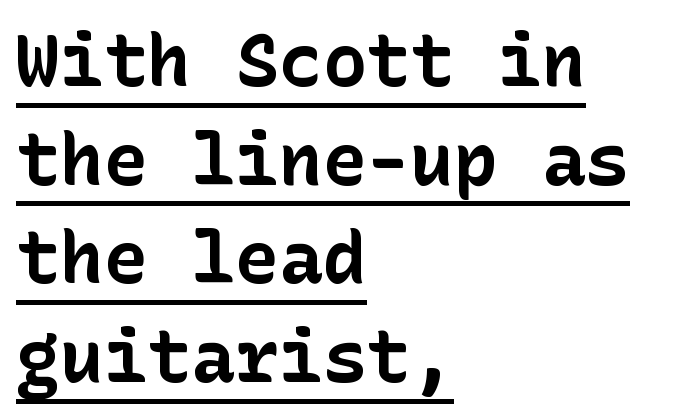
{"serif": "no", "italic": "no", "bold": "yes", "weight": "bold", "width": "normal", "stroke_contrast": "low", "x_height": "medium", "underline": "yes", "align": "left", "line_spacing": "normal", "line_spacing_ratio": 1.35, "letter_spacing": "normal", "letter_spacing_em": 0.0, "glyph_px": 73}
